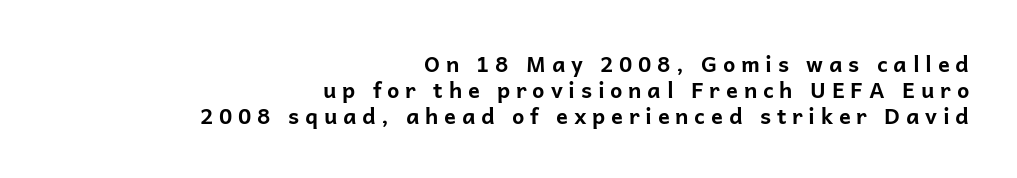
{"italic": "no", "bold": "yes", "underline": "no", "align": "right", "line_spacing_ratio": 1.18, "letter_spacing": "wide", "letter_spacing_em": 0.26, "glyph_px": 22}
